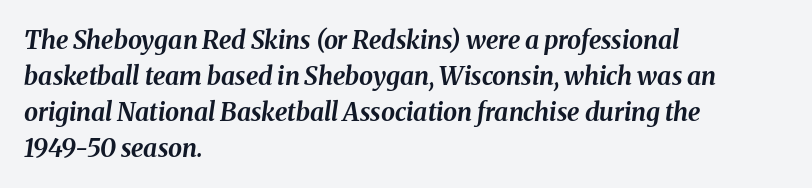
The compositor pushed each line to the left boundary. The passage shown is emphatically bold. The line texture is even and compact thanks to regular tracking. The vertical gap from one line to the next is medium. Slant detected: the letters are inclined.
